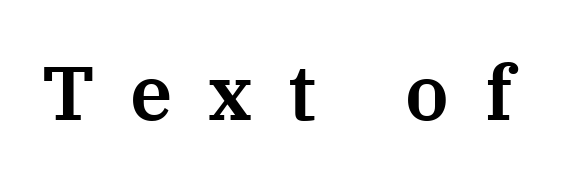
{"serif": "yes", "italic": "no", "width": "normal", "stroke_contrast": "medium", "x_height": "medium", "monospaced": "no", "underline": "no", "letter_spacing": "wide", "letter_spacing_em": 0.47, "glyph_px": 76}
